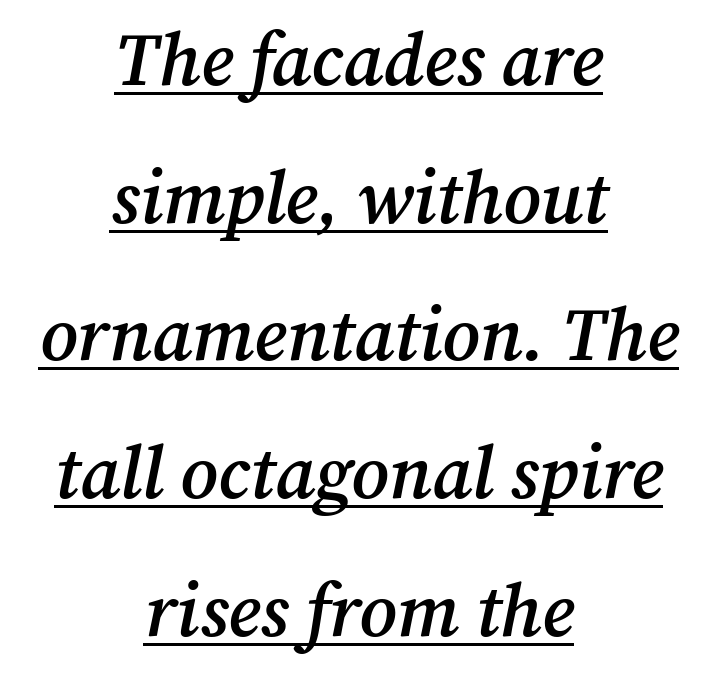
The image shows 74 px semibold serif type, italic (leaning right); set centered, line spacing 1.86x, normal letter spacing, underlined; medium stroke contrast and a medium x-height.
